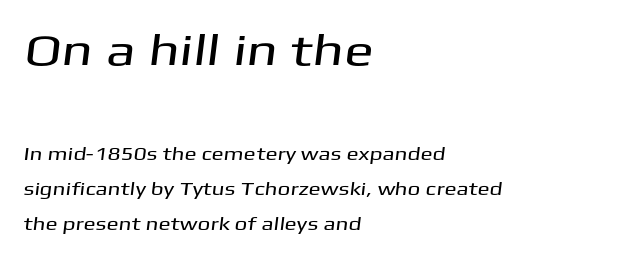
Q: Is the typeface a serif or a sans-serif typeface? A: Sans-serif.
Q: Is the text underlined? A: No.
Q: How is the paragraph aligned? A: Left-aligned.
Q: Is the spacing between letters normal or unusually wide? A: Normal.
Q: Is the spacing between lines tight, normal or loose? A: Loose.
Q: Which block of text is set in a larger size, the first (top) or the second (bottom)? A: The first (top) one.
Q: Width (condensed, normal, or wide)? A: Wide.
Q: Stroke contrast? A: Medium.
Q: x-height? A: Medium.
Q: Monospaced? A: No.
